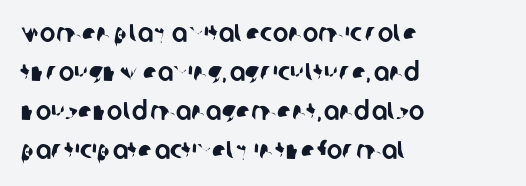
Q: Is the text underlined? A: No.
Q: How is the paragraph aligned? A: Left-aligned.
Q: Is the spacing between letters normal or unusually wide? A: Normal.
Q: Is the spacing between lines tight, normal or loose? A: Normal.
